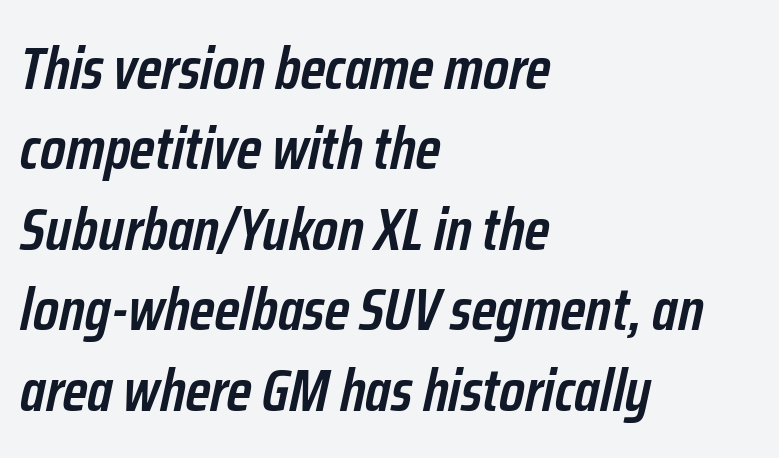
If you measured baseline to baseline, you'd find a middling distance. Firm but not heavy-handed strokes: this text is semibold. The space beneath each line is pristine and unruled. Horizontal alignment here is leftward, the default for most running prose. Note the varied advance widths — an 'i' is clearly narrower than an 'm'. Glyph-to-glyph distance matches everyday printed text.
